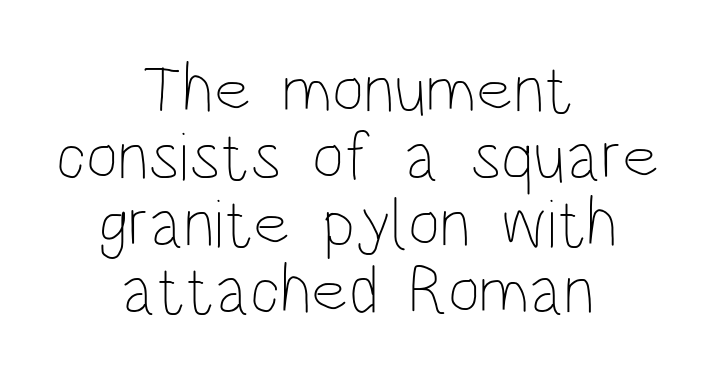
Q: Is the text bold? A: No.
Q: Is the text italic (slanted)? A: No, it is upright.
Q: Is the text underlined? A: No.
Q: How is the paragraph aligned? A: Centered.
Q: Is the spacing between letters normal or unusually wide? A: Normal.
Q: Is the spacing between lines tight, normal or loose? A: Tight.
Q: Width (condensed, normal, or wide)? A: Condensed.
Q: Stroke contrast? A: Low.
Q: x-height? A: Large.
Q: Monospaced? A: No.
